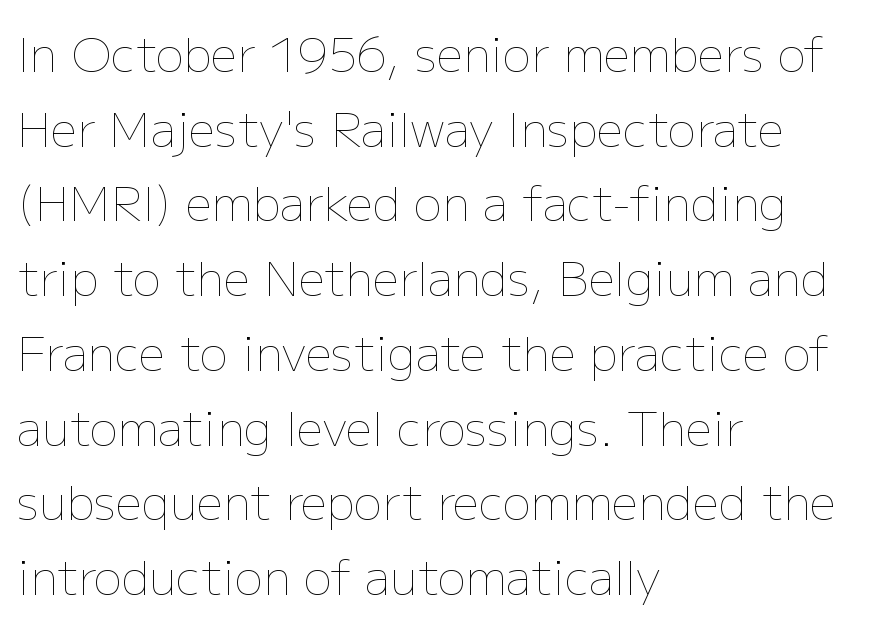
{"italic": "no", "bold": "no", "weight": "thin", "width": "normal", "stroke_contrast": "low", "x_height": "medium", "monospaced": "no", "underline": "no", "align": "left", "line_spacing": "normal", "line_spacing_ratio": 1.59, "letter_spacing": "normal", "letter_spacing_em": 0.0, "glyph_px": 47}
